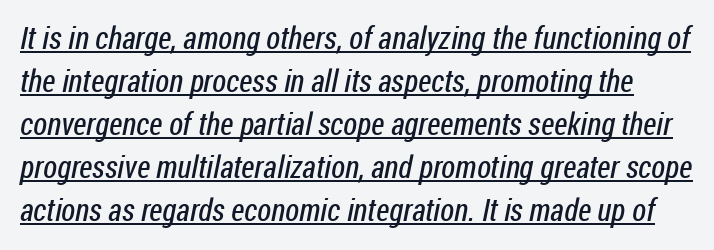
{"serif": "no", "bold": "no", "weight": "regular", "width": "condensed", "stroke_contrast": "low", "x_height": "medium", "monospaced": "no", "underline": "yes", "line_spacing": "normal", "line_spacing_ratio": 1.39, "letter_spacing": "normal", "letter_spacing_em": 0.0, "glyph_px": 31}
